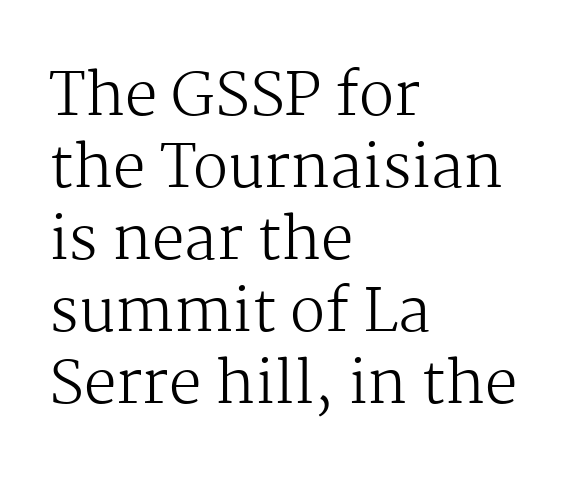
You can tell from the footed stems that serif type was used. Type without underlining. No extra ink here — the face is not bold. A typesetter would call this proportional, since set widths differ per character. The rendering anchors every line to the left-hand side.
